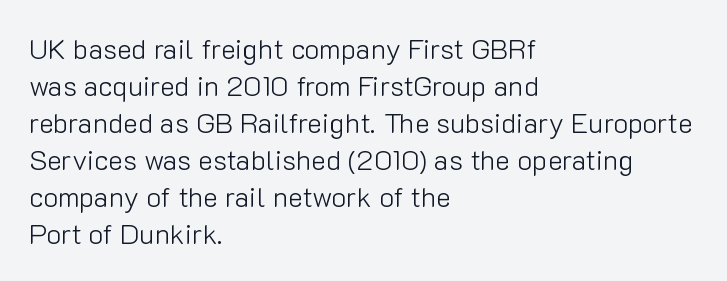
Descenders are the only things crossing below the line. The setting favours the left margin, as ordinary paragraphs usually do. The strokes are not fattened; the text isn't bold. Inter-character spacing is left at the font's built-in metrics.
